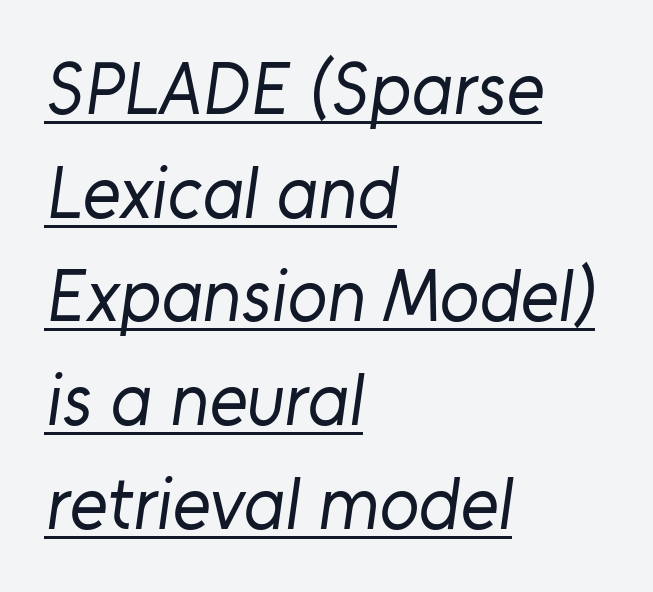
The letterforms sit shoulder to shoulder at normal distance. Character widths vary here, with narrow letters taking less room than wide ones. Font category for this specimen: sans-serif. The cut favours lightness, reaching ordinary text weight at its darkest. A rule runs beneath these lines of type. A typesetter would call this leading conventional body-copy spacing.
